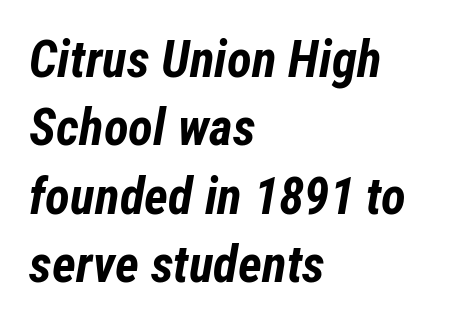
Q: Is the text bold? A: Yes.
Q: Is the text italic (slanted)? A: Yes, it leans right by about 12 degrees.
Q: Is the text underlined? A: No.
Q: How is the paragraph aligned? A: Left-aligned.
Q: Is the spacing between letters normal or unusually wide? A: Normal.
Q: Is the spacing between lines tight, normal or loose? A: Normal.
Q: Width (condensed, normal, or wide)? A: Condensed.
Q: Stroke contrast? A: Low.
Q: x-height? A: Medium.
Q: Monospaced? A: No.
